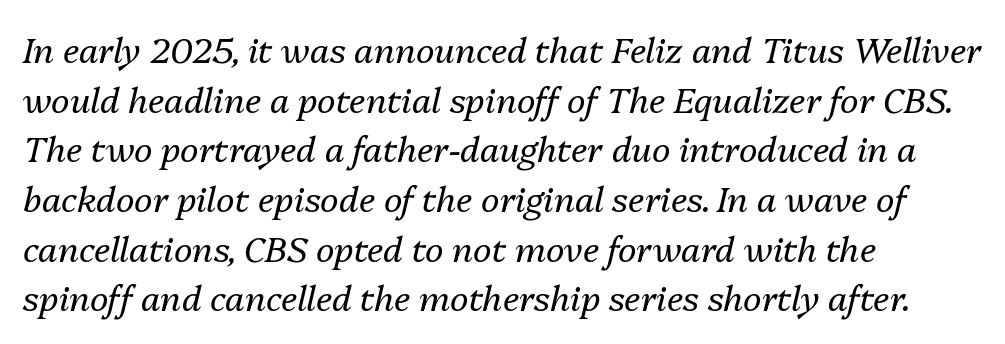
{"italic": "yes", "lean": "right", "slant_degrees": 13, "bold": "no", "weight": "regular", "width": "normal", "stroke_contrast": "medium", "x_height": "medium", "monospaced": "no", "underline": "no", "align": "left", "line_spacing": "normal", "line_spacing_ratio": 1.42, "letter_spacing": "normal", "letter_spacing_em": 0.0, "glyph_px": 35}
